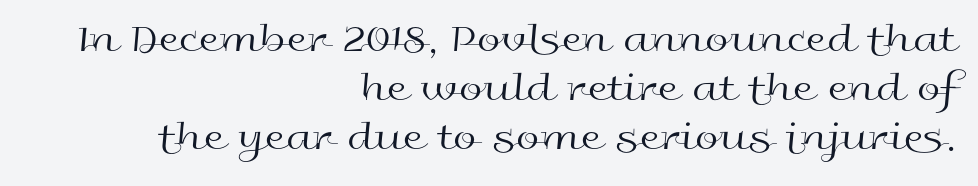
The image shows 42 px regular-weight, wide sans-serif type, upright; set right-aligned, line spacing 1.17x, normal letter spacing, not underlined; a medium x-height.
